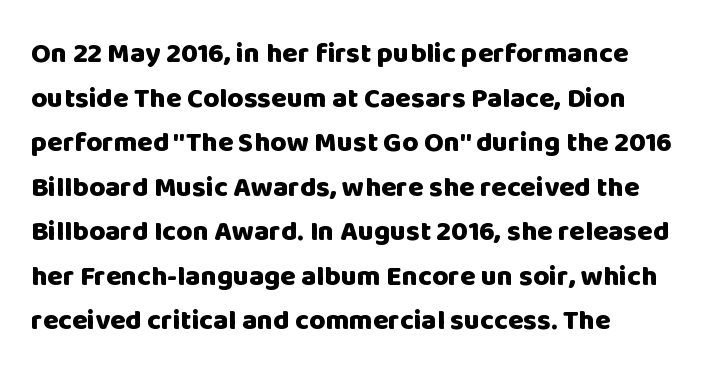
This sample has the flowing, uneven cadence of proportional lettering. Caption: multi-line text, flush left, ragged right. The rendering uses a moderate line-height, typical for paragraphs. The line texture is even and compact thanks to regular tracking. Classification — sans serif. A roman cut, with each character standing at attention.
